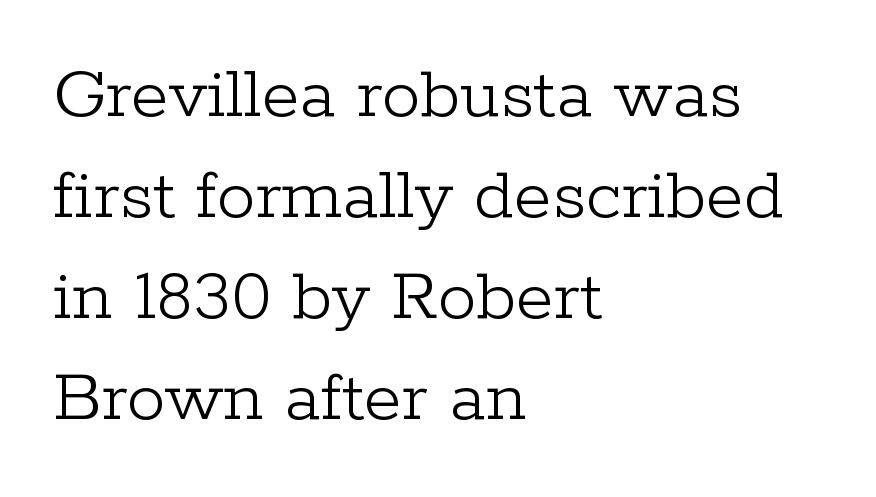
Is the type heavy? It reads as light-to-regular instead. Spacing verdict: proportional, widths tailored to each character. Descender tails drop into unmarked territory. Line spacing here is normal. Designer's note — italics off, roman on.
